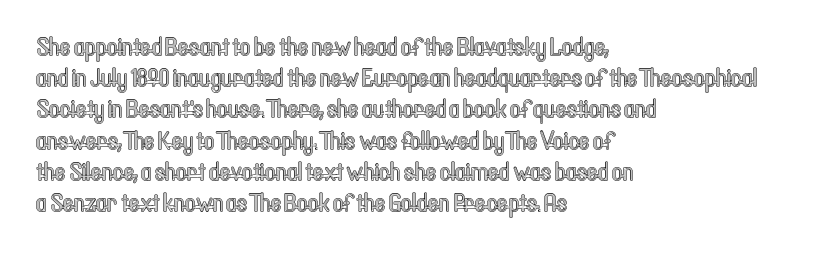
{"italic": "no", "underline": "no", "align": "left", "line_spacing_ratio": 1.2, "letter_spacing": "normal", "letter_spacing_em": 0.0, "glyph_px": 26}
